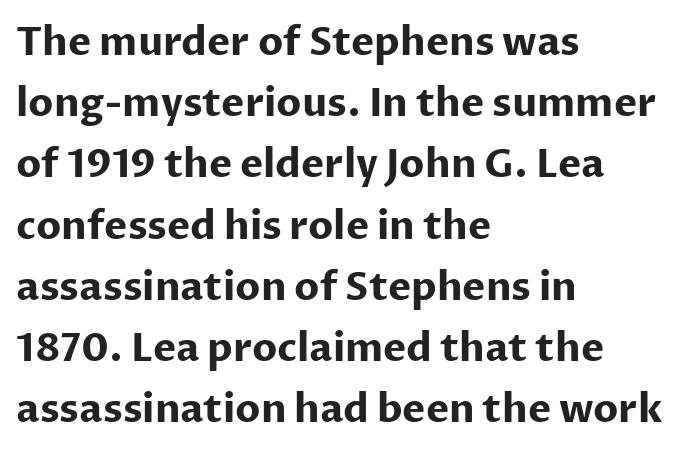
The image shows 39 px bold sans-serif type, upright; set left-aligned, normal line spacing (1.57x), normal letter spacing, not underlined; low stroke contrast and a medium x-height.
